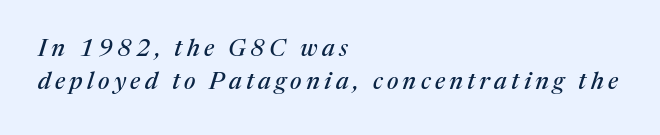
The image shows 24 px text type, italic (leaning right); set left-aligned, normal line spacing (1.38x), not underlined.
